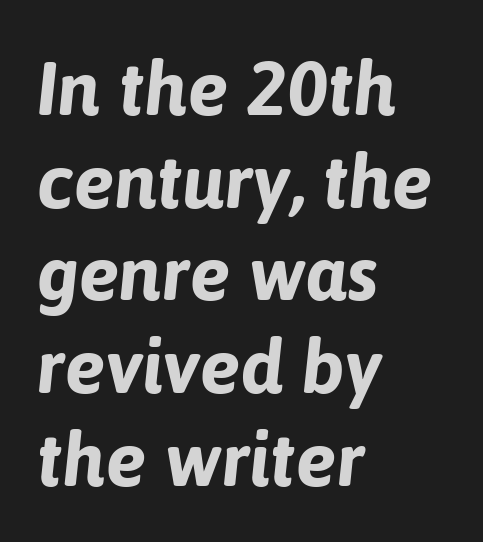
{"italic": "yes", "lean": "right", "slant_degrees": 6, "bold": "yes", "weight": "bold", "width": "normal", "stroke_contrast": "low", "x_height": "medium", "monospaced": "no", "underline": "no", "align": "left", "line_spacing_ratio": 1.22, "letter_spacing": "normal", "letter_spacing_em": 0.0, "glyph_px": 76}
